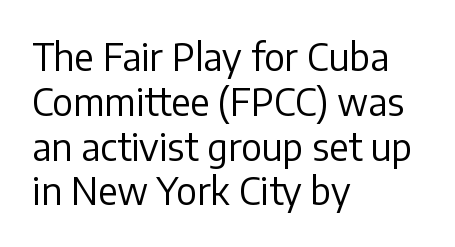
The image shows 37 px regular-weight sans-serif type, upright; set left-aligned, line spacing 1.21x, normal letter spacing, not underlined; low stroke contrast and a medium x-height.
